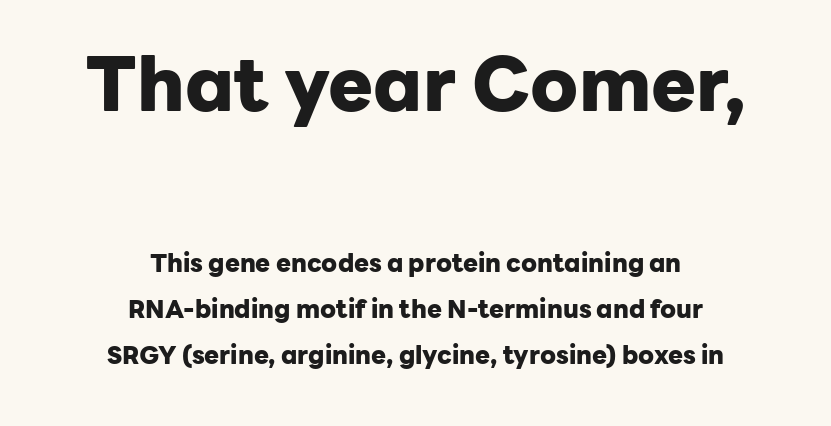
{"serif": "no", "italic": "no", "bold": "yes", "weight": "heavy", "width": "normal", "stroke_contrast": "low", "x_height": "medium", "monospaced": "no", "underline": "no", "align": "center", "line_spacing_ratio": 1.85, "letter_spacing": "normal", "letter_spacing_em": 0.0, "larger_block": "first", "size_ratio": 3.0, "glyph_px": 75}
